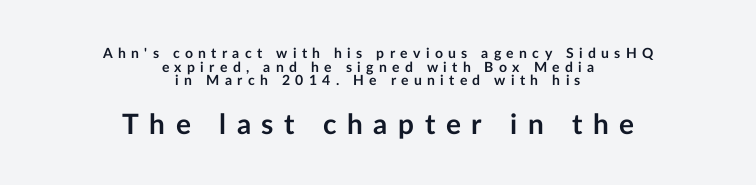
The image shows 28 px semibold sans-serif type, upright; set centered, tight line spacing (0.97x), unusually wide letter spacing (+0.38 em), not underlined; the second (bottom) block is 2.0x larger; low stroke contrast and a medium x-height.
